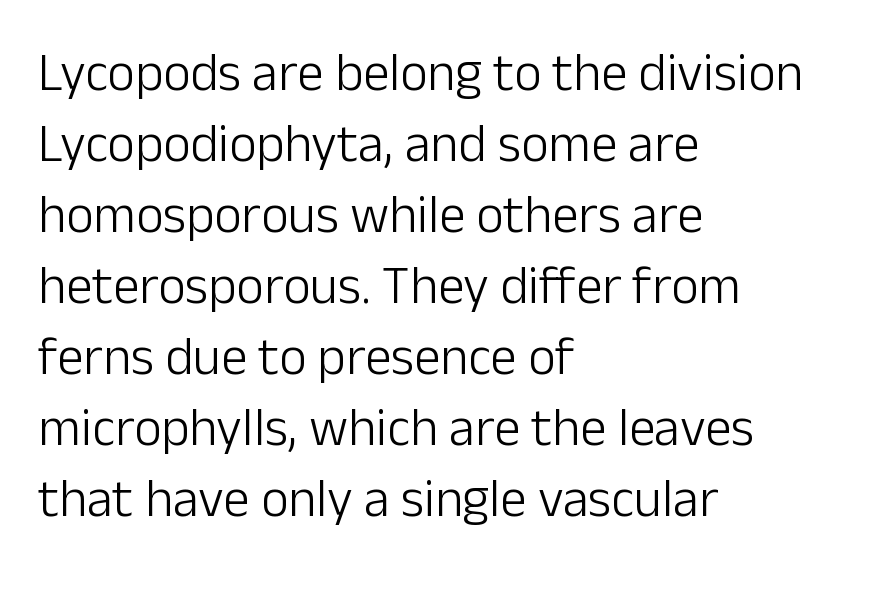
The specimen reads as upright at a glance. The area under the type is left untouched. Notice how descenders clear the ascenders below comfortably — that's standard leading. The letters carry no serifs — their stems end cleanly without finishing strokes.
